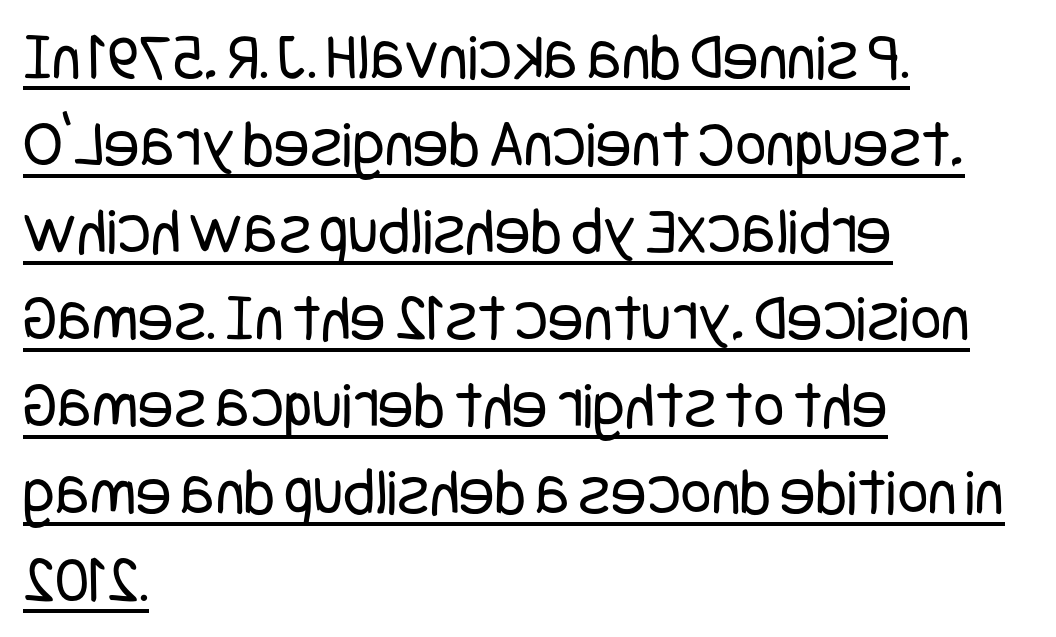
{"serif": "no", "italic": "no", "bold": "no", "weight": "regular", "width": "condensed", "stroke_contrast": "low", "x_height": "large", "underline": "yes", "align": "left", "line_spacing": "normal", "line_spacing_ratio": 1.3, "letter_spacing": "normal", "letter_spacing_em": 0.0, "glyph_px": 67}
